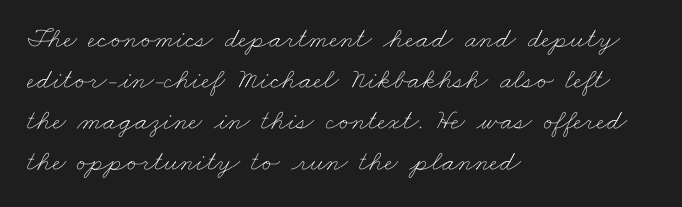
Letters rest on an invisible, unmarked baseline. Proportional: the letters do not fall into vertical columns. How would I describe the line gaps? Plain and ordinary. A student would call this left alignment; a typographer would say flush left, rag right.
